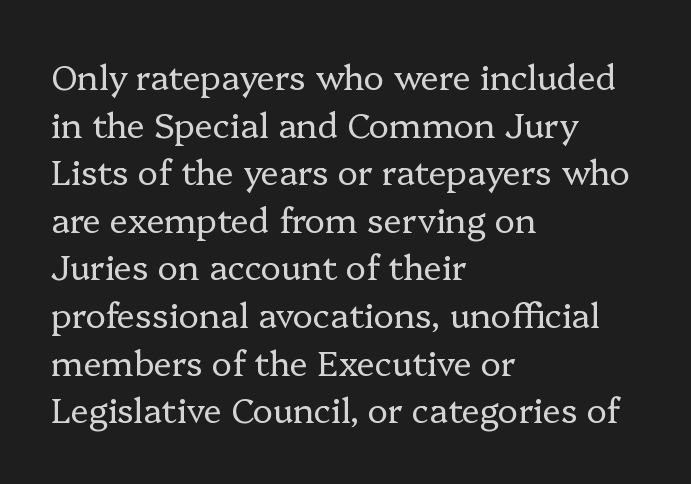
{"serif": "yes", "italic": "no", "bold": "no", "weight": "regular", "width": "normal", "stroke_contrast": "low", "x_height": "medium", "monospaced": "no", "underline": "no", "align": "left", "line_spacing": "normal", "line_spacing_ratio": 1.4, "letter_spacing": "normal", "letter_spacing_em": 0.0, "glyph_px": 34}
